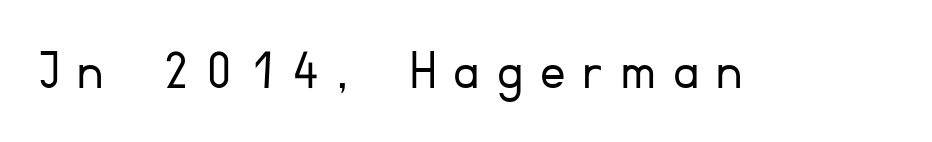
Q: Is the text bold? A: No.
Q: Is the text italic (slanted)? A: No, it is upright.
Q: Is the typeface a serif or a sans-serif typeface? A: Sans-serif.
Q: Is the text underlined? A: No.
Q: Is the spacing between letters normal or unusually wide? A: Unusually wide.
Q: Width (condensed, normal, or wide)? A: Normal.
Q: Stroke contrast? A: Low.
Q: x-height? A: Small.
Q: Monospaced? A: No.
